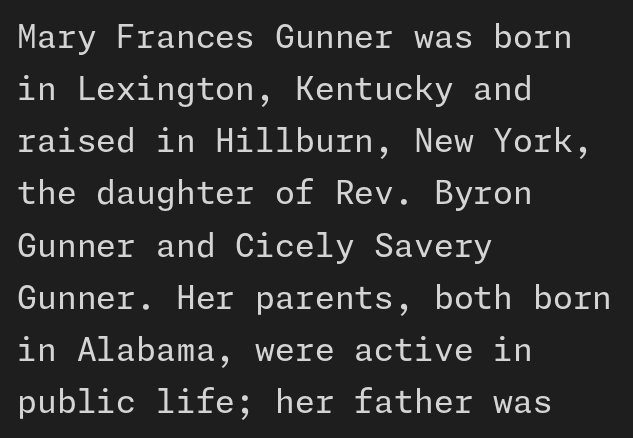
The image shows 32 px regular-weight sans-serif type, upright; set left-aligned, normal line spacing (1.63x), normal letter spacing, not underlined; low stroke contrast and a medium x-height.
